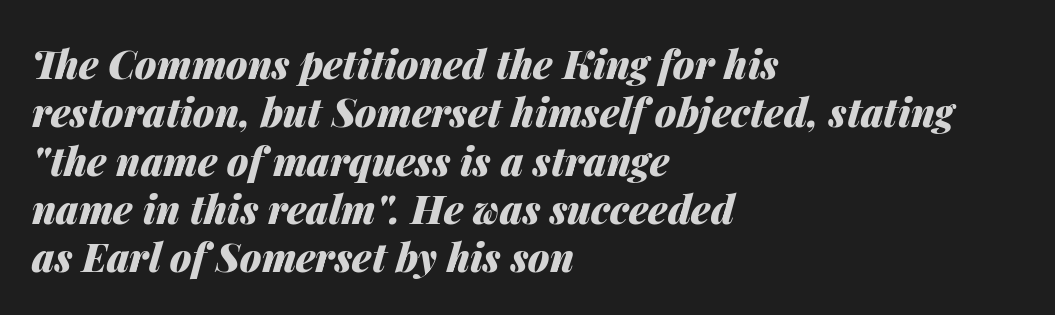
{"italic": "yes", "lean": "right", "slant_degrees": 14, "bold": "yes", "weight": "heavy", "width": "normal", "stroke_contrast": "medium", "x_height": "medium", "monospaced": "no", "underline": "no", "align": "left", "line_spacing_ratio": 1.24, "letter_spacing": "normal", "letter_spacing_em": 0.0, "glyph_px": 39}
